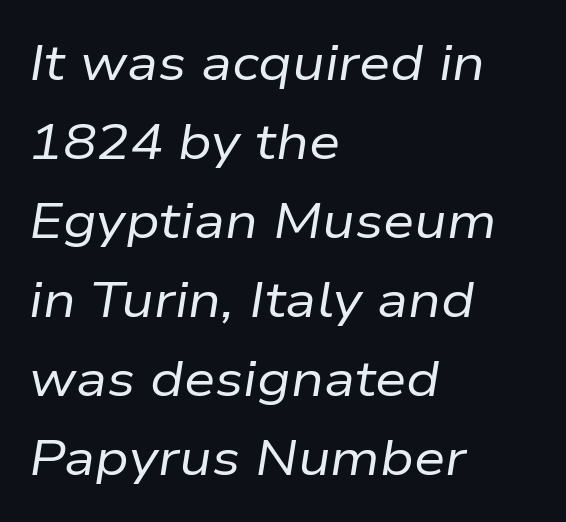
Honestly, the row spacing looks completely unremarkable. Stems and bowls with no extra thickness — not bold. Proportional: the letters do not fall into vertical columns. The passage shown leans; its letterforms are oblique.
